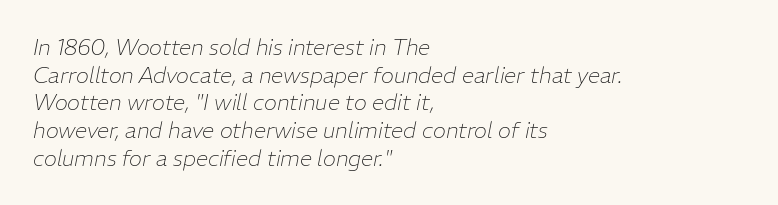
Q: Is the text bold? A: No.
Q: Is the text italic (slanted)? A: Yes, it leans right by about 11 degrees.
Q: Is the text underlined? A: No.
Q: How is the paragraph aligned? A: Left-aligned.
Q: Is the spacing between letters normal or unusually wide? A: Normal.
Q: Is the spacing between lines tight, normal or loose? A: Normal.
